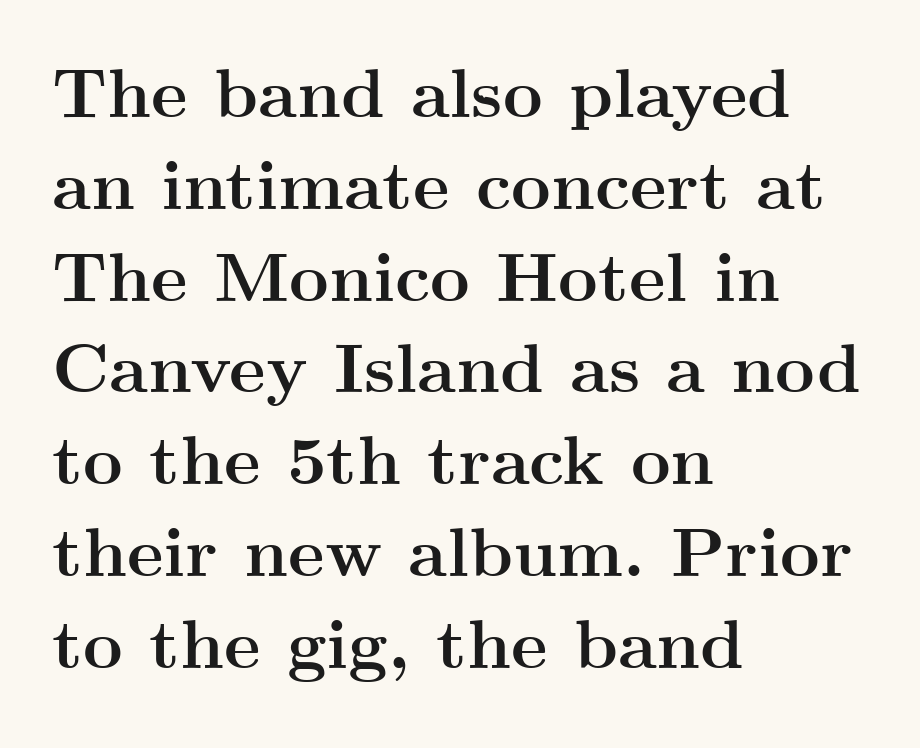
Vertical strokes here are truly vertical. Just letters on the line, the space beneath them empty. Type style note: has serifs. Notice how thick the strokes are: this is what a full bold looks like. The horizontal fit of the characters is conventional and even. The space between consecutive lines is moderate.
